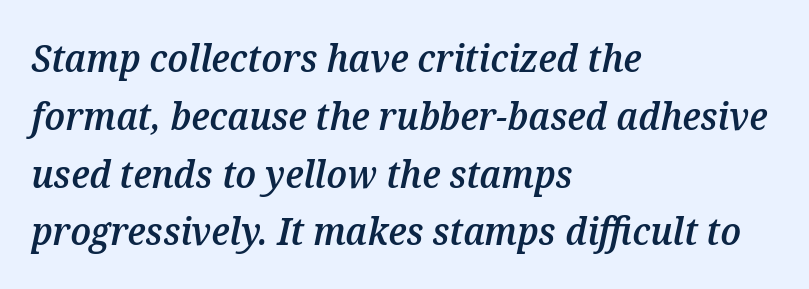
The image shows 38 px semibold type, italic (leaning right); set left-aligned, normal line spacing (1.52x), normal letter spacing, not underlined; medium stroke contrast and a medium x-height.
